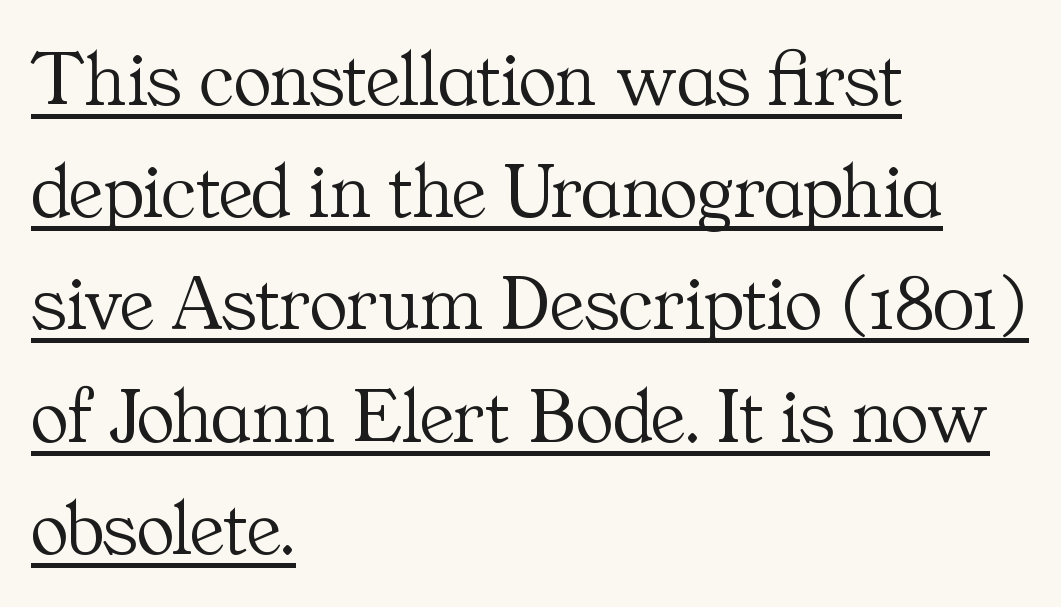
In terms of posture, this sample is upright. Note the varied advance widths — an 'i' is clearly narrower than an 'm'. These lines are composed in type with serifs. Glance below the letters and you will spot a drawn line. The compositor pushed each line to the left boundary.
